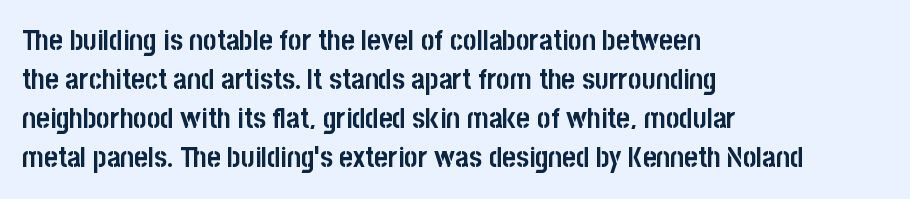
The lines are quadded left. The line-height multiplier appears to be the usual default. If you drew a line through each stem, it would be perfectly vertical. This sample has the flowing, uneven cadence of proportional lettering. Does the type have serifs? No, each stem ends abruptly. The baseline area is clear.
